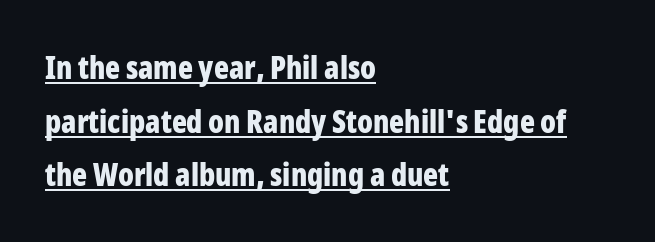
The image shows 31 px bold, condensed sans-serif type, upright; set left-aligned, line spacing 1.73x, normal letter spacing, underlined; low stroke contrast and a medium x-height.
